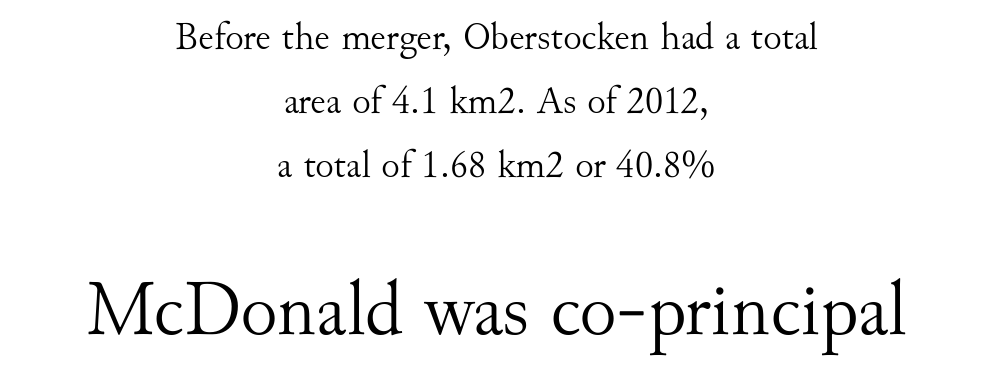
Block two is the big one; block one sits smaller above it. Plain, unruled lines of type. Students, note that the glyphs here touch the page at normal intervals. Italic: no, the glyphs are upright roman. Does the copy run flush right? No — it is centered line by line.
